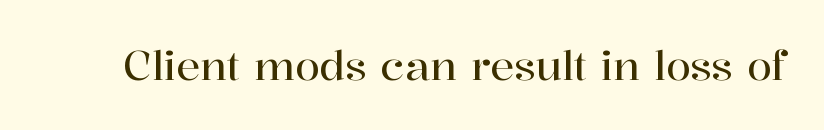
Q: Is the text italic (slanted)? A: No, it is upright.
Q: Is the typeface a serif or a sans-serif typeface? A: Serif.
Q: Is the text underlined? A: No.
Q: Is the spacing between letters normal or unusually wide? A: Normal.
Q: Width (condensed, normal, or wide)? A: Normal.
Q: Stroke contrast? A: High.
Q: x-height? A: Medium.
Q: Monospaced? A: No.
